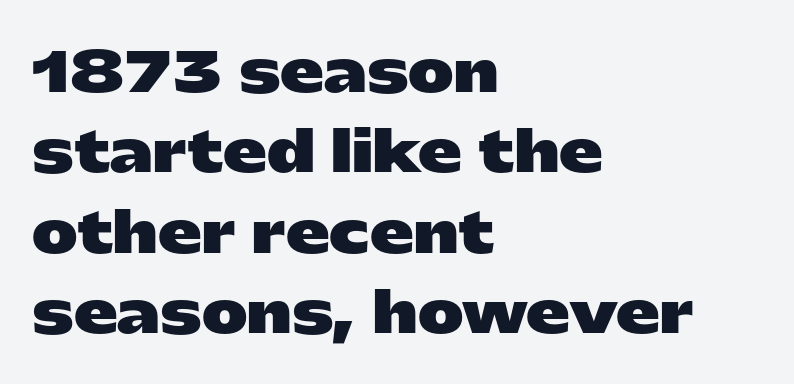
Q: Is the text bold? A: Yes.
Q: Is the text italic (slanted)? A: No, it is upright.
Q: Is the typeface a serif or a sans-serif typeface? A: Sans-serif.
Q: Is the text underlined? A: No.
Q: How is the paragraph aligned? A: Left-aligned.
Q: Is the spacing between letters normal or unusually wide? A: Normal.
Q: Is the spacing between lines tight, normal or loose? A: Normal.
Q: Width (condensed, normal, or wide)? A: Wide.
Q: Stroke contrast? A: Low.
Q: x-height? A: Medium.
Q: Monospaced? A: No.
